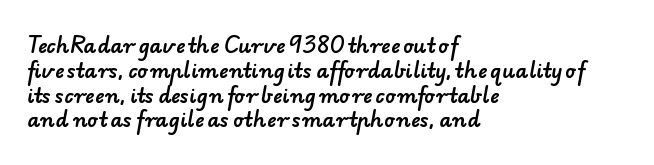
Q: Is the text underlined? A: No.
Q: How is the paragraph aligned? A: Left-aligned.
Q: Is the spacing between letters normal or unusually wide? A: Normal.
